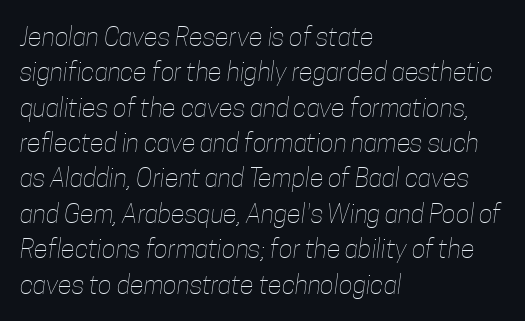
The image shows 26 px text type; set left-aligned, normal line spacing (1.36x), normal letter spacing, not underlined.
